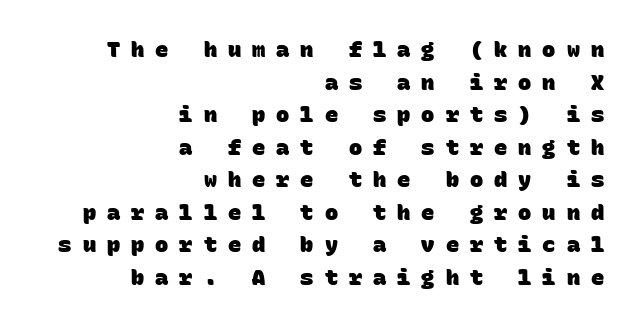
The image shows 22 px bold type; set right-aligned, normal line spacing (1.48x), unusually wide letter spacing (+0.5 em), not underlined.
